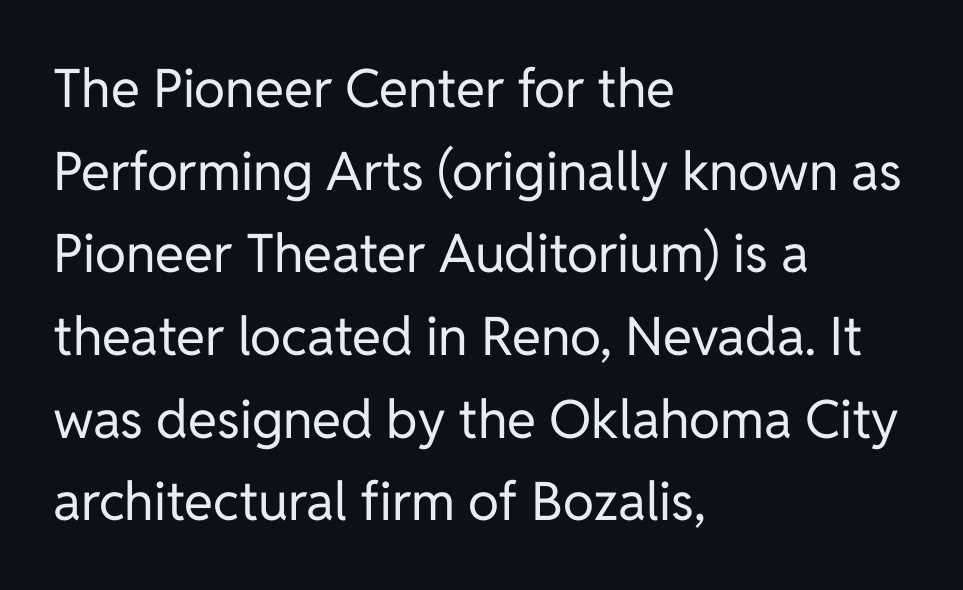
{"serif": "no", "italic": "no", "bold": "no", "weight": "regular", "width": "normal", "stroke_contrast": "low", "x_height": "medium", "monospaced": "no", "underline": "no", "align": "left", "line_spacing": "normal", "line_spacing_ratio": 1.56, "letter_spacing": "normal", "letter_spacing_em": 0.0, "glyph_px": 53}
